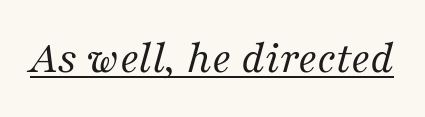
{"serif": "yes", "italic": "yes", "lean": "right", "slant_degrees": 16, "bold": "no", "weight": "regular", "width": "normal", "stroke_contrast": "medium", "x_height": "medium", "monospaced": "no", "underline": "yes", "letter_spacing": "normal", "letter_spacing_em": 0.0, "glyph_px": 47}
